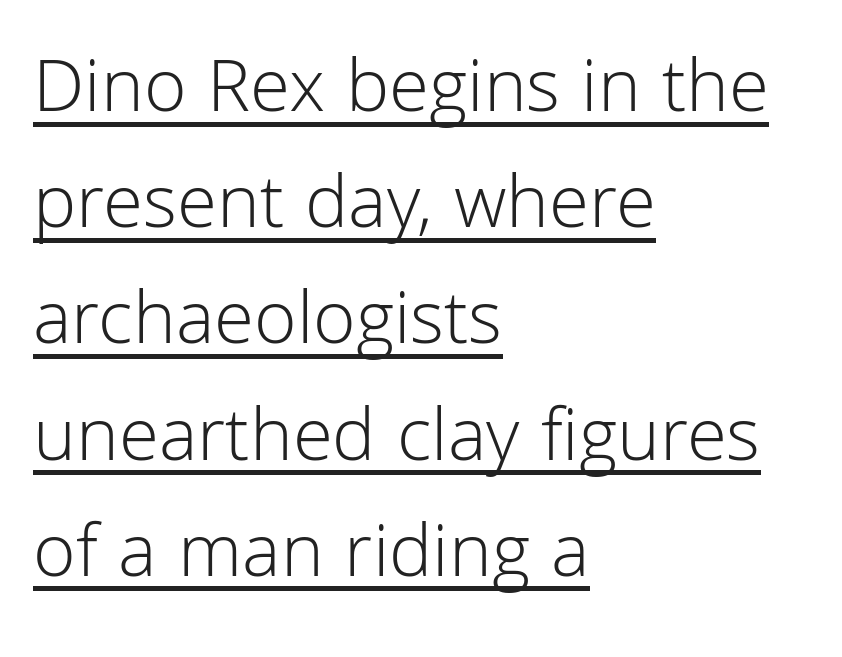
The image shows 78 px light sans-serif type, upright; set left-aligned, normal line spacing (1.49x), normal letter spacing, underlined; low stroke contrast and a medium x-height.
